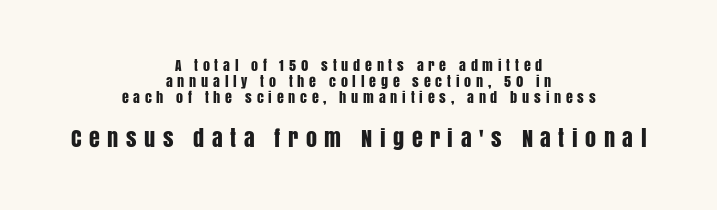
Closely set lines give the paragraph a compact silhouette. The string is rendered with underlining switched off. Do the letters lean? They stand straight. You get the small type first, then a jump to larger type. Centered paragraph, ragged on both sides.
